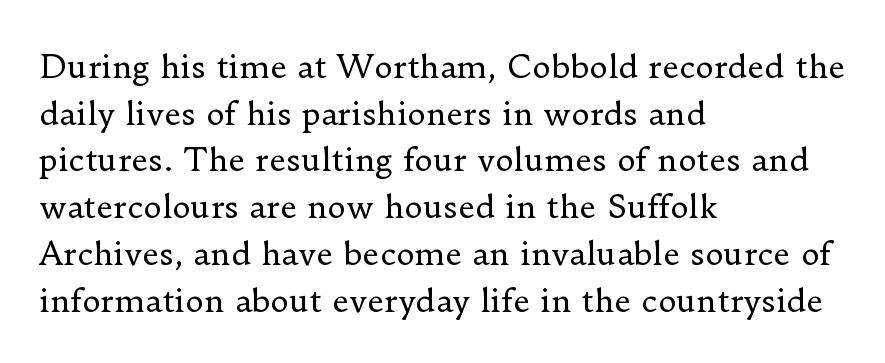
The words here are not underlined. Is this a fixed-width face? No — the glyphs have proportional, varying widths. Weight: regular or lighter. Leftover space on each line is placed entirely after the last word.
